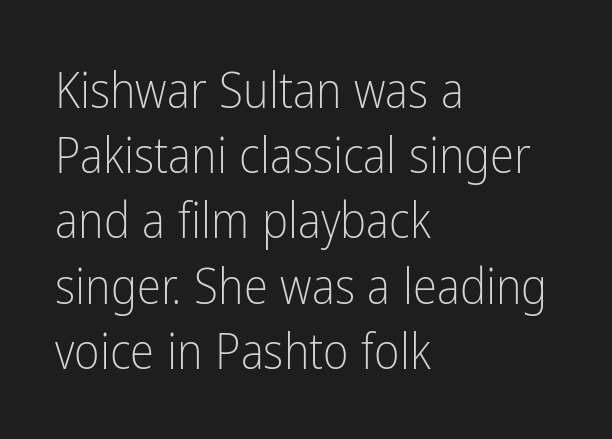
{"serif": "no", "italic": "no", "bold": "no", "weight": "light", "width": "condensed", "stroke_contrast": "low", "x_height": "medium", "monospaced": "no", "underline": "no", "align": "left", "line_spacing": "normal", "line_spacing_ratio": 1.33, "letter_spacing": "normal", "letter_spacing_em": 0.0, "glyph_px": 49}
